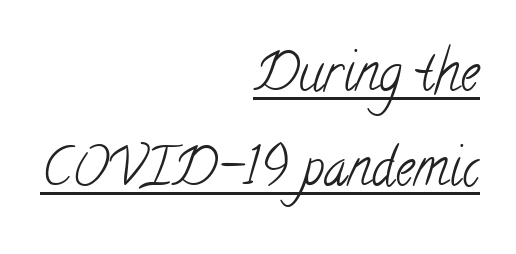
The image shows 53 px light, condensed type; set right-aligned, line spacing 1.8x, normal letter spacing, underlined; low stroke contrast and a small x-height.
